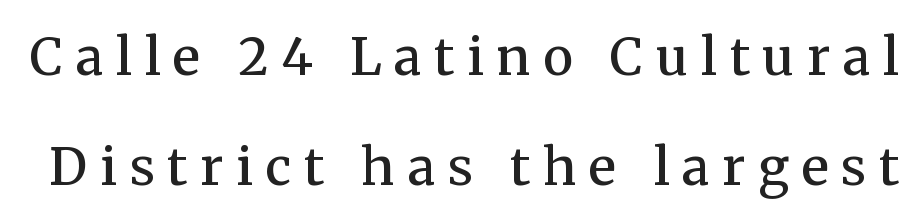
{"serif": "yes", "italic": "no", "bold": "semi", "weight": "semibold", "width": "normal", "stroke_contrast": "medium", "x_height": "medium", "monospaced": "no", "underline": "no", "line_spacing": "loose", "line_spacing_ratio": 2.16, "letter_spacing": "wide", "letter_spacing_em": 0.25, "glyph_px": 51}
